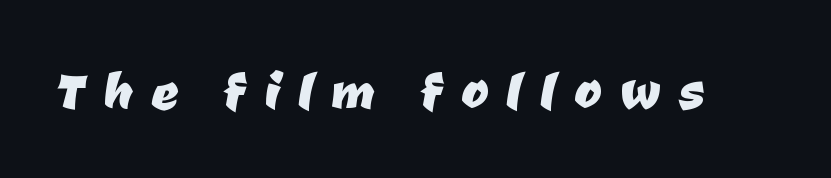
{"serif": "no", "width": "normal", "stroke_contrast": "low", "x_height": "medium", "monospaced": "no", "underline": "no", "letter_spacing": "wide", "letter_spacing_em": 0.28, "glyph_px": 66}
